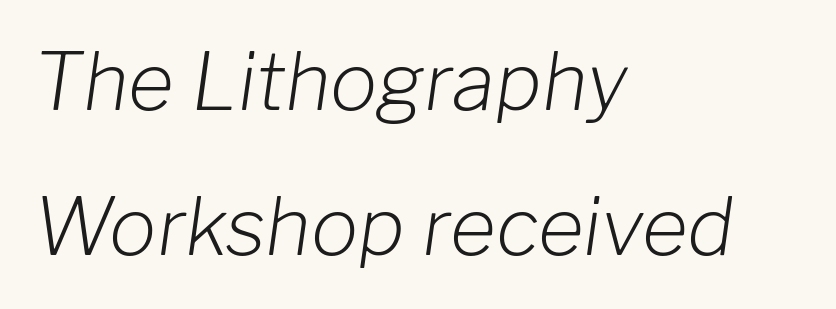
The image shows 79 px light type, italic (leaning right); set left-aligned, line spacing 1.84x, normal letter spacing, not underlined; low stroke contrast and a medium x-height.
